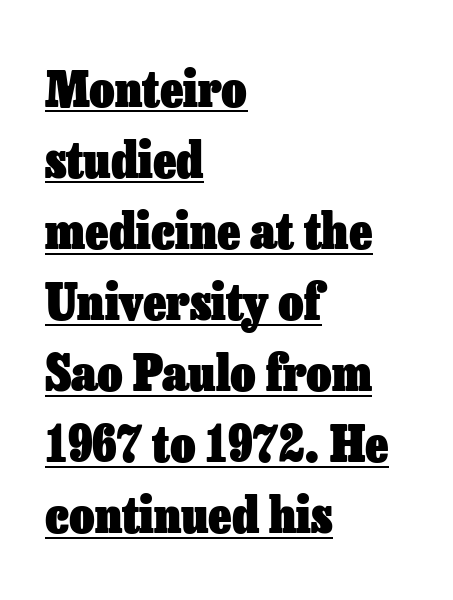
Q: Is the text bold? A: Yes.
Q: Is the text italic (slanted)? A: No, it is upright.
Q: Is the text underlined? A: Yes.
Q: How is the paragraph aligned? A: Left-aligned.
Q: Is the spacing between letters normal or unusually wide? A: Normal.
Q: Is the spacing between lines tight, normal or loose? A: Normal.
Q: Width (condensed, normal, or wide)? A: Normal.
Q: Stroke contrast? A: Low.
Q: x-height? A: Medium.
Q: Monospaced? A: No.
